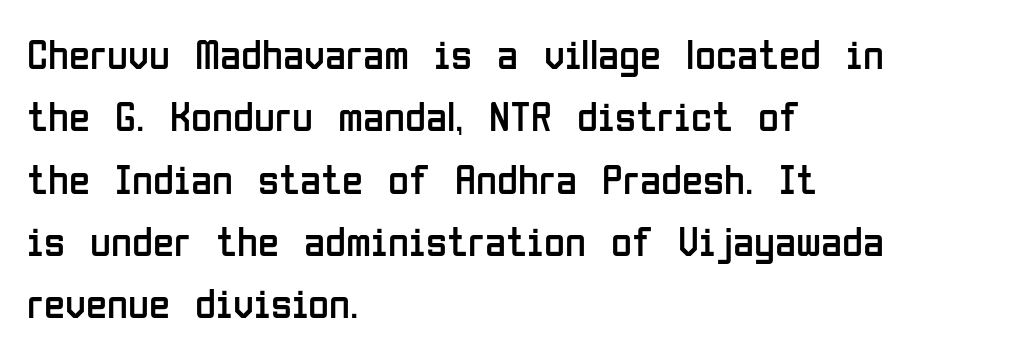
Alignment: flush left. You could not count columns in this text — the font is proportionally spaced. The typography opts for an upright posture over an oblique one. The space between consecutive lines is moderate. The passage shown is not underscored anywhere. The font is comparable to plain body text, perhaps lighter.
